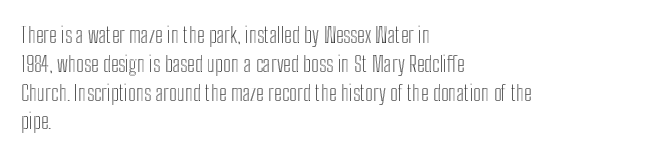
{"italic": "no", "underline": "no", "align": "left", "line_spacing": "normal", "line_spacing_ratio": 1.31, "letter_spacing": "normal", "letter_spacing_em": 0.0, "glyph_px": 22}
